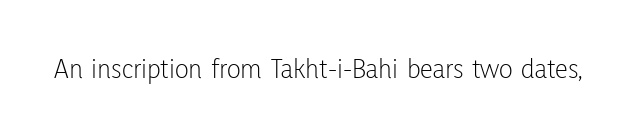
Do the characters align in a grid? No, the font is proportional. The specimen reads as upright at a glance. The tracking reads as untouched default to a designer's eye. Serifs: no, the terminals of the letterforms are clean. Stems and bowls with no extra thickness — not bold.
